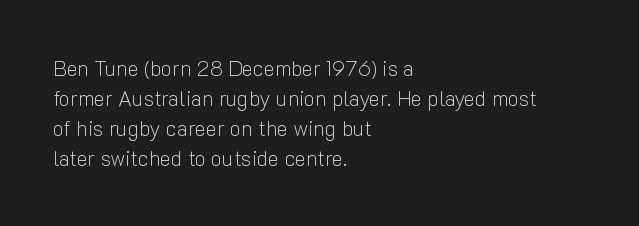
Q: Is the text bold? A: No.
Q: Is the text italic (slanted)? A: No, it is upright.
Q: Is the text underlined? A: No.
Q: How is the paragraph aligned? A: Left-aligned.
Q: Is the spacing between letters normal or unusually wide? A: Normal.
Q: Is the spacing between lines tight, normal or loose? A: Normal.
